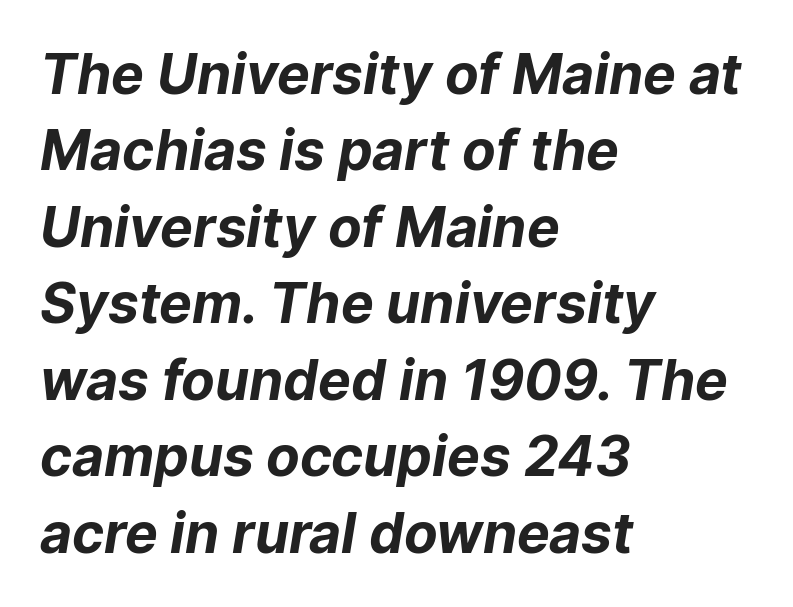
The image shows 55 px bold sans-serif type; set left-aligned, normal line spacing (1.39x), normal letter spacing, not underlined; low stroke contrast and a medium x-height.
